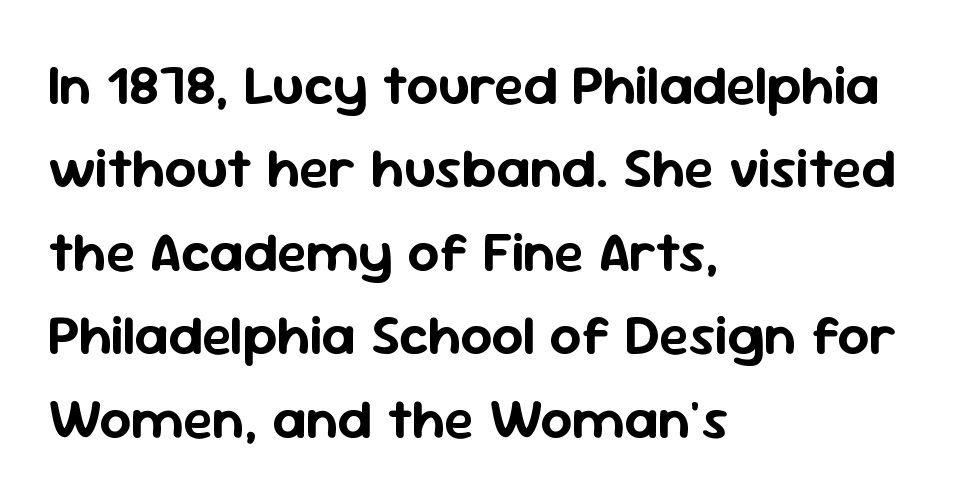
Teacher's note: observe the even left margin — that is flush-left alignment. The type family on display is of the sans-serif kind. This is roman type, the default non-slanted kind. Check under the words: just untouched page. Looks like regular typesetting: each glyph gets only the width it needs. Characters follow at the spacing the type designer built in.
